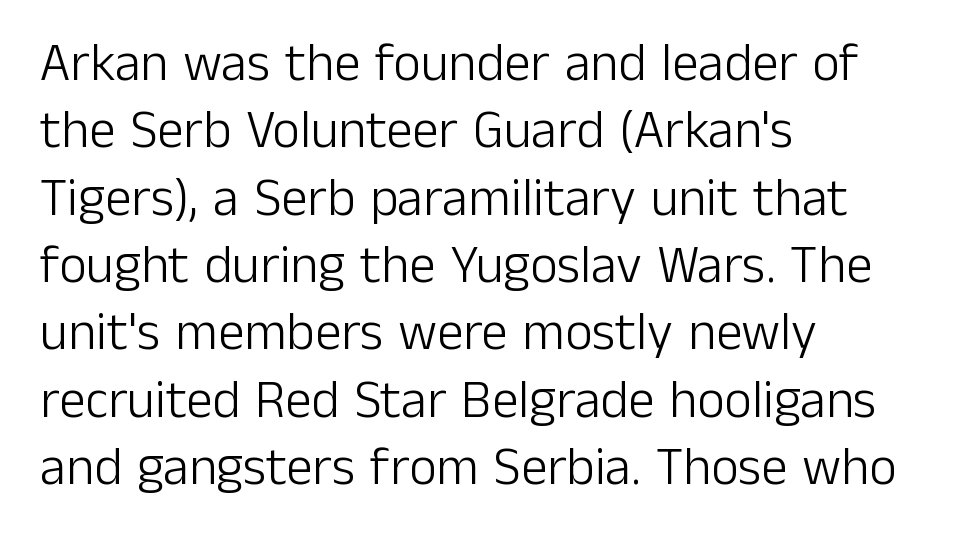
The image shows 53 px light sans-serif type, upright; set left-aligned, normal line spacing (1.27x), normal letter spacing, not underlined; low stroke contrast and a medium x-height.
